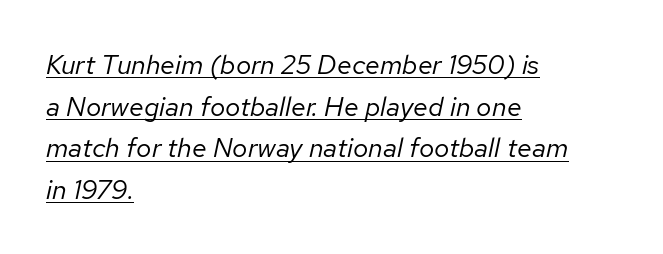
{"italic": "yes", "lean": "right", "slant_degrees": 12, "bold": "no", "underline": "yes", "align": "left", "line_spacing": "normal", "line_spacing_ratio": 1.54, "letter_spacing": "normal", "letter_spacing_em": 0.0, "glyph_px": 27}
